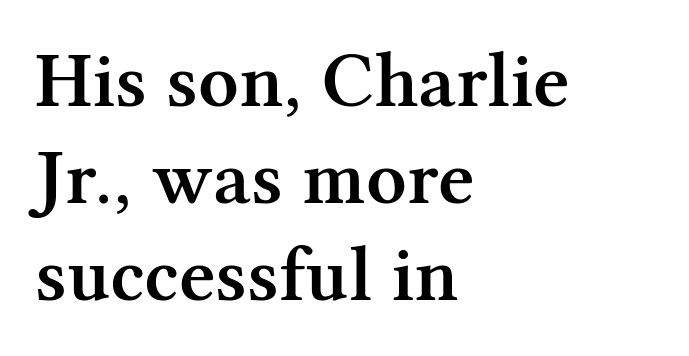
Q: Is the text bold? A: Semi-bold.
Q: Is the text italic (slanted)? A: No, it is upright.
Q: Is the typeface a serif or a sans-serif typeface? A: Serif.
Q: Is the text underlined? A: No.
Q: How is the paragraph aligned? A: Left-aligned.
Q: Is the spacing between letters normal or unusually wide? A: Normal.
Q: Width (condensed, normal, or wide)? A: Normal.
Q: Stroke contrast? A: Medium.
Q: x-height? A: Medium.
Q: Monospaced? A: No.
